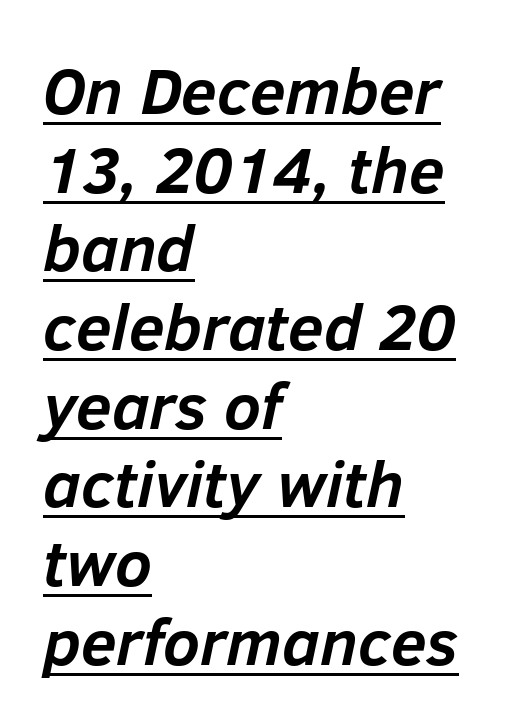
The face used here has the dense, thick strokes of a bold. Horizontally, the lines are justified to the leading edge only. You can see a thin bar hugging the bottom of the glyphs. Posture: slanted. Is this a fixed-width face? No — the glyphs have proportional, varying widths. Observe the ordinary spacing: letters are neighbours, not strangers.
